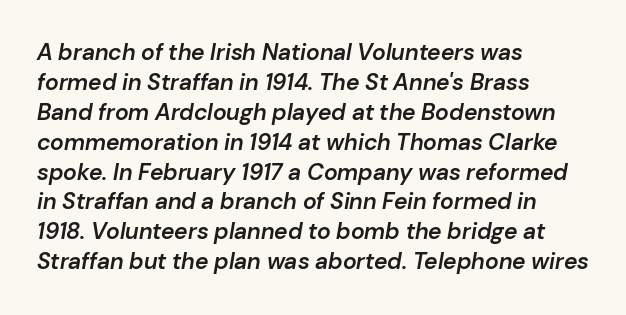
As a designer I'd log this as weight 600, semibold. Nobody touched the tracking dial on this one. Notice how descenders clear the ascenders below comfortably — that's standard leading. Every row of glyphs begins at an identical x-position on the left.
